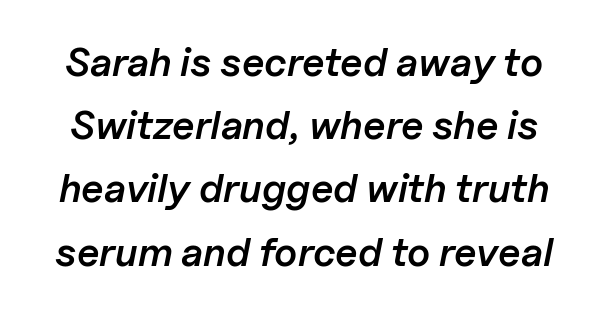
The glyphs look as if they've been sheared to an angle. This is the in-between weight designers call semibold or demi. A typesetter would call this proportional, since set widths differ per character. No word sits above an underline. Standard letterfit; no display-style spreading of the glyphs.
